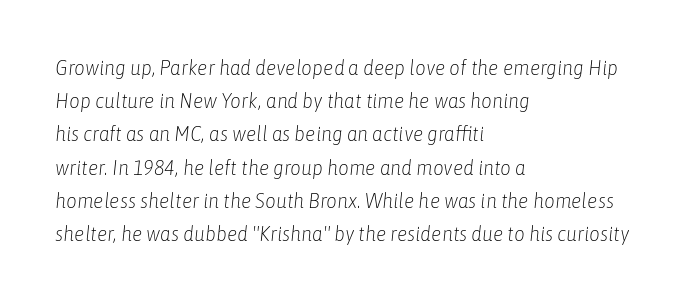
{"italic": "yes", "lean": "right", "slant_degrees": 6, "bold": "no", "underline": "no", "align": "left", "line_spacing": "normal", "line_spacing_ratio": 1.58, "letter_spacing": "normal", "letter_spacing_em": 0.0, "glyph_px": 21}
